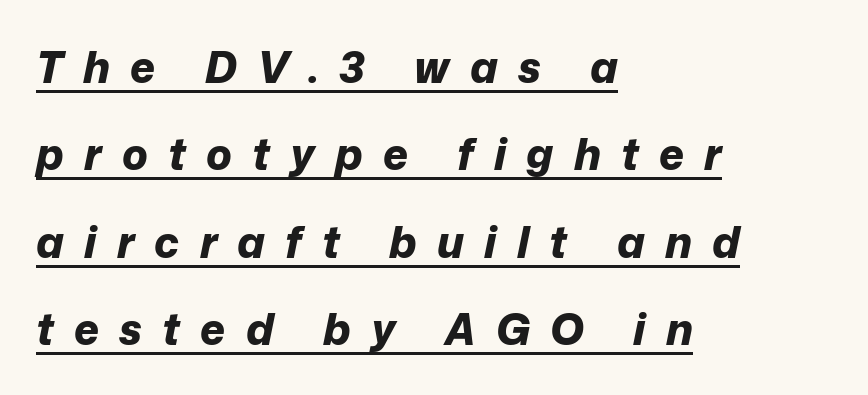
Q: Is the text bold? A: Yes.
Q: Is the text italic (slanted)? A: Yes, it leans right by about 12 degrees.
Q: Is the text underlined? A: Yes.
Q: How is the paragraph aligned? A: Left-aligned.
Q: Is the spacing between letters normal or unusually wide? A: Unusually wide.
Q: Is the spacing between lines tight, normal or loose? A: Loose.
Q: Width (condensed, normal, or wide)? A: Normal.
Q: Stroke contrast? A: Low.
Q: x-height? A: Medium.
Q: Monospaced? A: No.
